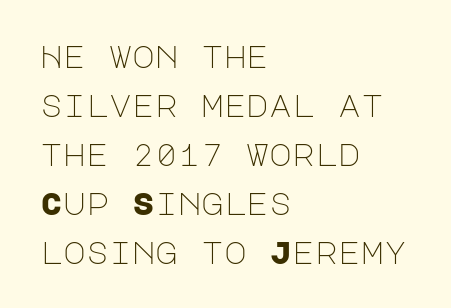
The image shows 31 px light sans-serif type, upright; set left-aligned, normal line spacing (1.58x), normal letter spacing, not underlined; low stroke contrast and a large x-height.
